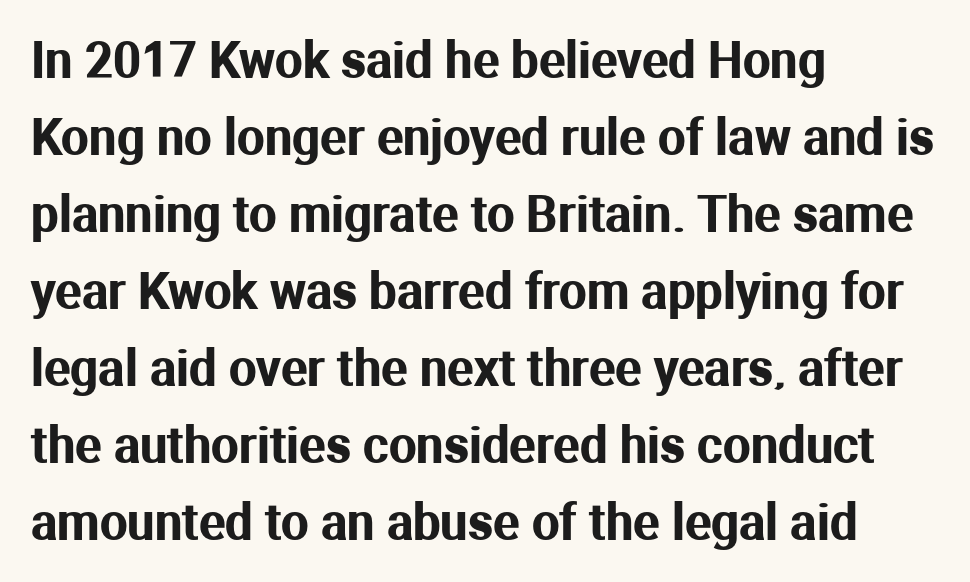
Q: Is the text italic (slanted)? A: No, it is upright.
Q: Is the typeface a serif or a sans-serif typeface? A: Sans-serif.
Q: Is the text underlined? A: No.
Q: How is the paragraph aligned? A: Left-aligned.
Q: Is the spacing between letters normal or unusually wide? A: Normal.
Q: Is the spacing between lines tight, normal or loose? A: Normal.
Q: Width (condensed, normal, or wide)? A: Normal.
Q: Stroke contrast? A: Medium.
Q: x-height? A: Medium.
Q: Monospaced? A: No.
